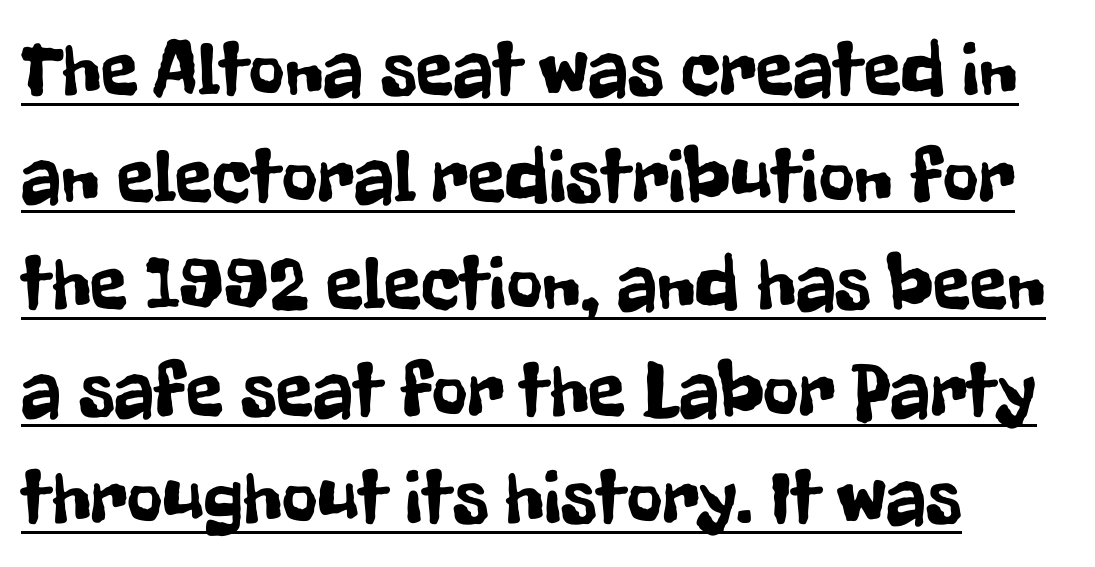
The image shows 77 px condensed sans-serif type, upright; set left-aligned, normal line spacing (1.39x), normal letter spacing, underlined; low stroke contrast and a medium x-height.
